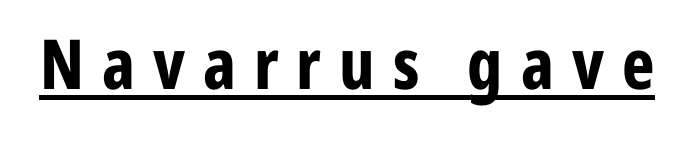
{"serif": "no", "italic": "no", "bold": "yes", "weight": "bold", "width": "condensed", "stroke_contrast": "low", "x_height": "medium", "monospaced": "no", "underline": "yes", "letter_spacing": "wide", "letter_spacing_em": 0.26, "glyph_px": 69}
